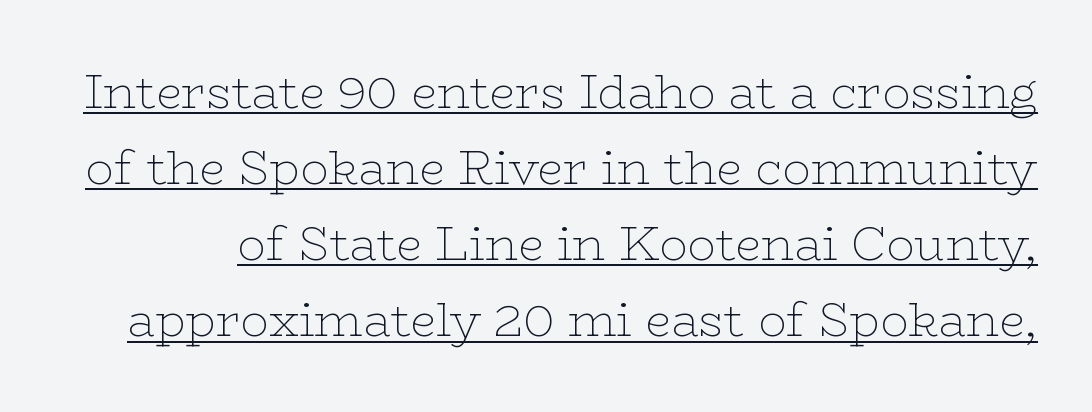
The image shows 47 px thin, wide serif type, upright; set normal line spacing (1.62x), normal letter spacing, underlined; low stroke contrast and a medium x-height.
